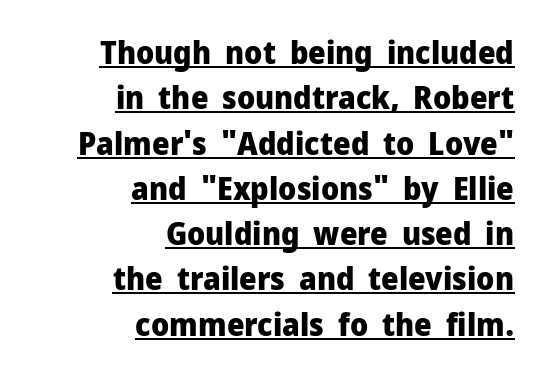
Q: Is the text bold? A: Yes.
Q: Is the text italic (slanted)? A: No, it is upright.
Q: Is the typeface a serif or a sans-serif typeface? A: Sans-serif.
Q: Is the text underlined? A: Yes.
Q: How is the paragraph aligned? A: Right-aligned.
Q: Is the spacing between letters normal or unusually wide? A: Normal.
Q: Is the spacing between lines tight, normal or loose? A: Normal.
Q: Width (condensed, normal, or wide)? A: Normal.
Q: Stroke contrast? A: Low.
Q: x-height? A: Medium.
Q: Monospaced? A: No.
